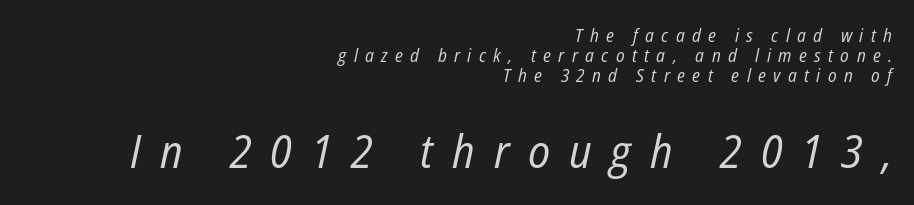
Regarding leading, the lines here are crowded together. The specimen omits any rule beneath the text block's lines. Heft: none added — not bold. Between these two stacked blocks, the lower one wins on size. Honestly, the letter spacing is so wide it's the main thing you notice. The ragged edge is on the left, which tells us the setting is flush right.
